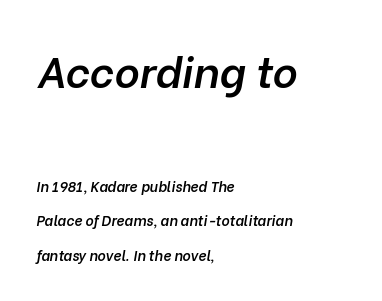
Q: Is the text bold? A: Semi-bold.
Q: Is the text italic (slanted)? A: Yes, it leans right by about 10 degrees.
Q: Is the text underlined? A: No.
Q: How is the paragraph aligned? A: Left-aligned.
Q: Is the spacing between letters normal or unusually wide? A: Normal.
Q: Is the spacing between lines tight, normal or loose? A: Loose.
Q: Which block of text is set in a larger size, the first (top) or the second (bottom)? A: The first (top) one.
Q: Width (condensed, normal, or wide)? A: Normal.
Q: Stroke contrast? A: Low.
Q: x-height? A: Medium.
Q: Monospaced? A: No.
